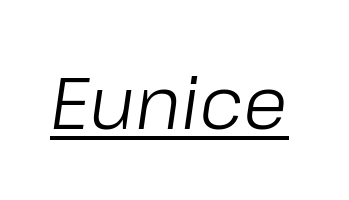
Think standard paragraph weight, or any step lighter than that. Varying glyph widths throughout — classic text-font behaviour. Italic? Definitely — the glyphs are oblique. Compared with typical body copy, the letter spacing here is the same. Caption: lettering with a line underneath.
